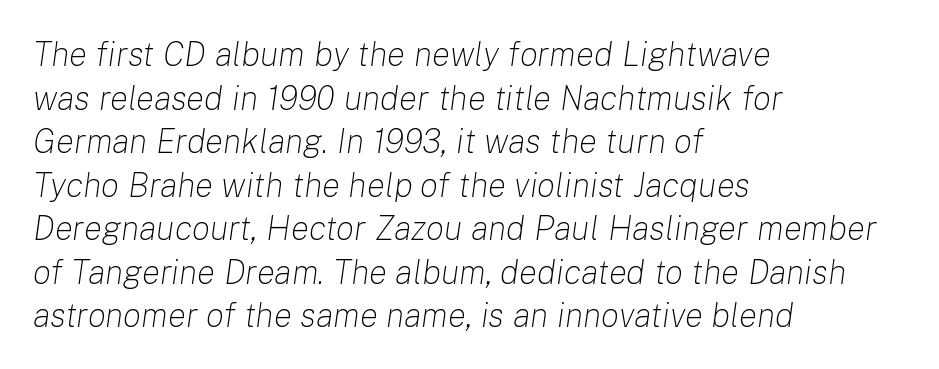
{"italic": "yes", "lean": "right", "slant_degrees": 8, "bold": "no", "weight": "light", "width": "normal", "stroke_contrast": "low", "x_height": "medium", "monospaced": "no", "underline": "no", "align": "left", "line_spacing": "normal", "line_spacing_ratio": 1.28, "letter_spacing": "normal", "letter_spacing_em": 0.0, "glyph_px": 34}
